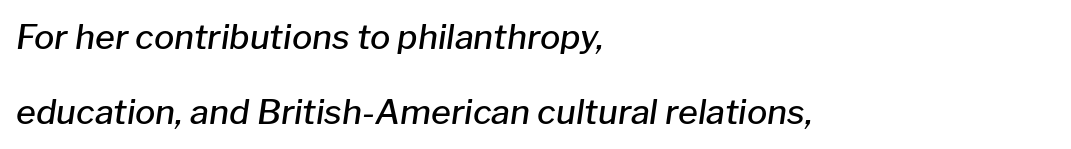
This sample has the flowing, uneven cadence of proportional lettering. Observe the lean: these are italic letterforms. Successive baselines arrive slowly, with a big drop between each. The passage is arranged the way most books set body copy — flush left. Nobody touched the tracking dial on this one. Emphasis by weight is partial: semibold.
